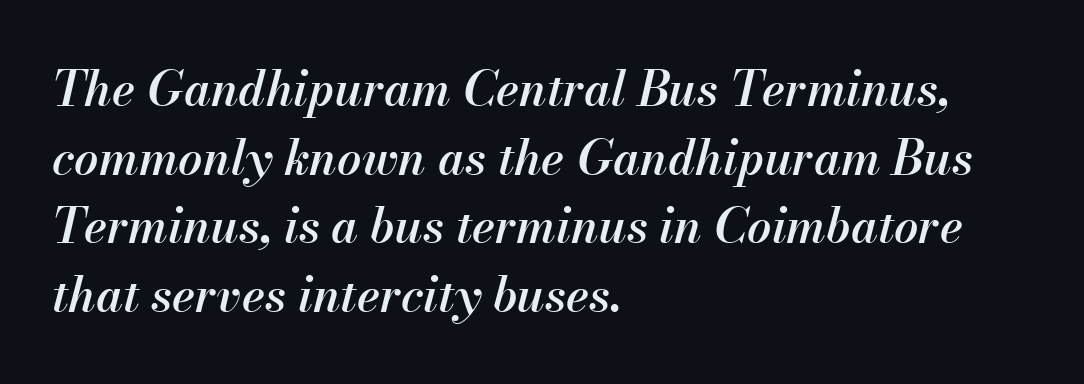
The image shows 48 px semibold type, italic (leaning right); set left-aligned, normal line spacing (1.43x), normal letter spacing, not underlined; medium stroke contrast and a small x-height.
